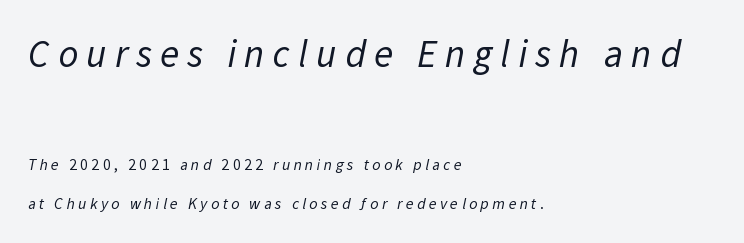
{"serif": "no", "bold": "no", "weight": "regular", "width": "normal", "stroke_contrast": "low", "x_height": "medium", "monospaced": "no", "underline": "no", "align": "left", "line_spacing": "loose", "line_spacing_ratio": 2.44, "letter_spacing": "wide", "letter_spacing_em": 0.21, "larger_block": "first", "size_ratio": 2.44, "glyph_px": 39}
